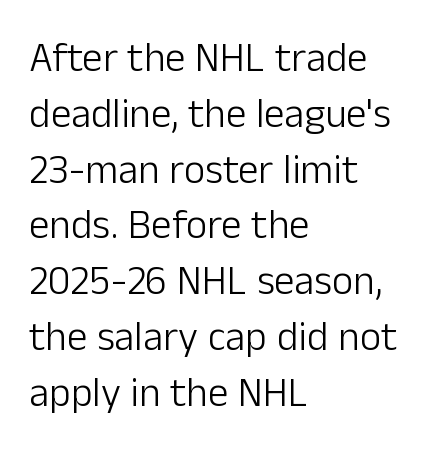
Q: Is the text bold? A: No.
Q: Is the text italic (slanted)? A: No, it is upright.
Q: Is the typeface a serif or a sans-serif typeface? A: Sans-serif.
Q: Is the text underlined? A: No.
Q: How is the paragraph aligned? A: Left-aligned.
Q: Is the spacing between letters normal or unusually wide? A: Normal.
Q: Is the spacing between lines tight, normal or loose? A: Normal.
Q: Width (condensed, normal, or wide)? A: Normal.
Q: Stroke contrast? A: Low.
Q: x-height? A: Medium.
Q: Monospaced? A: No.
